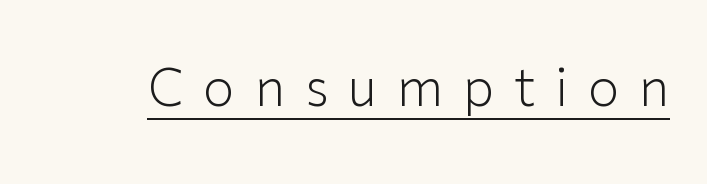
Q: Is the text bold? A: No.
Q: Is the text italic (slanted)? A: No, it is upright.
Q: Is the typeface a serif or a sans-serif typeface? A: Sans-serif.
Q: Is the text underlined? A: Yes.
Q: Is the spacing between letters normal or unusually wide? A: Unusually wide.
Q: Width (condensed, normal, or wide)? A: Normal.
Q: Stroke contrast? A: Low.
Q: x-height? A: Medium.
Q: Monospaced? A: No.
